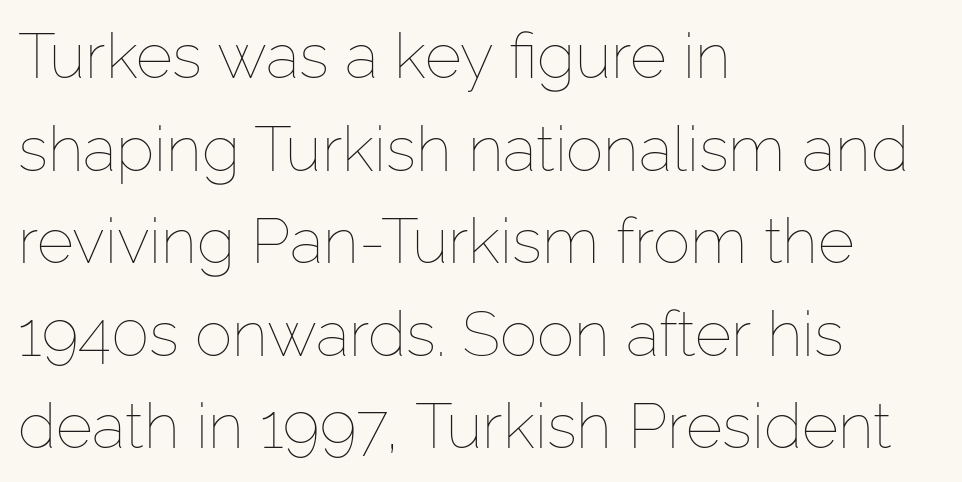
{"italic": "no", "bold": "no", "weight": "thin", "width": "normal", "stroke_contrast": "low", "x_height": "medium", "monospaced": "no", "underline": "no", "align": "left", "line_spacing": "normal", "line_spacing_ratio": 1.47, "letter_spacing": "normal", "letter_spacing_em": 0.0, "glyph_px": 63}
